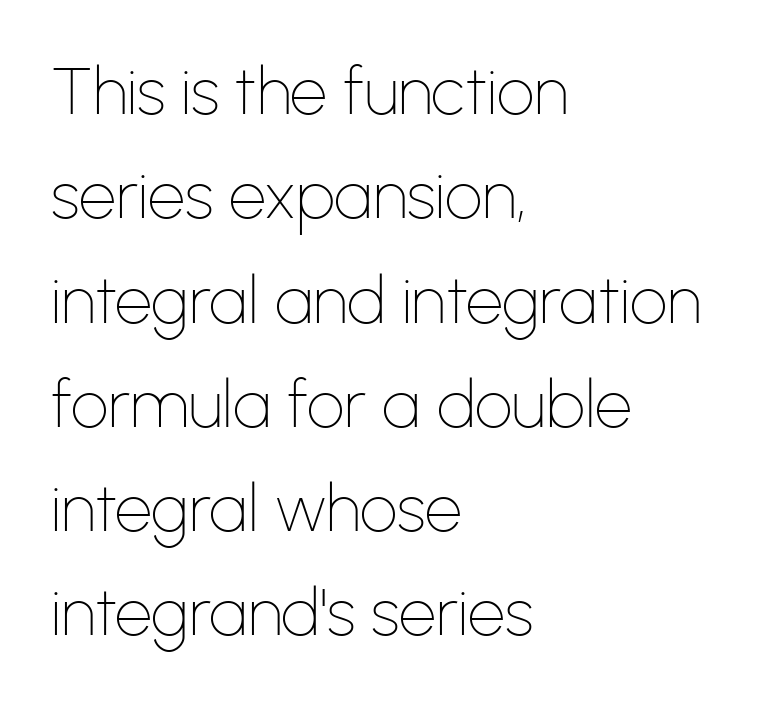
Q: Is the text bold? A: No.
Q: Is the text italic (slanted)? A: No, it is upright.
Q: Is the typeface a serif or a sans-serif typeface? A: Sans-serif.
Q: Is the text underlined? A: No.
Q: How is the paragraph aligned? A: Left-aligned.
Q: Is the spacing between letters normal or unusually wide? A: Normal.
Q: Is the spacing between lines tight, normal or loose? A: Normal.
Q: Width (condensed, normal, or wide)? A: Normal.
Q: Stroke contrast? A: Low.
Q: x-height? A: Medium.
Q: Monospaced? A: No.
